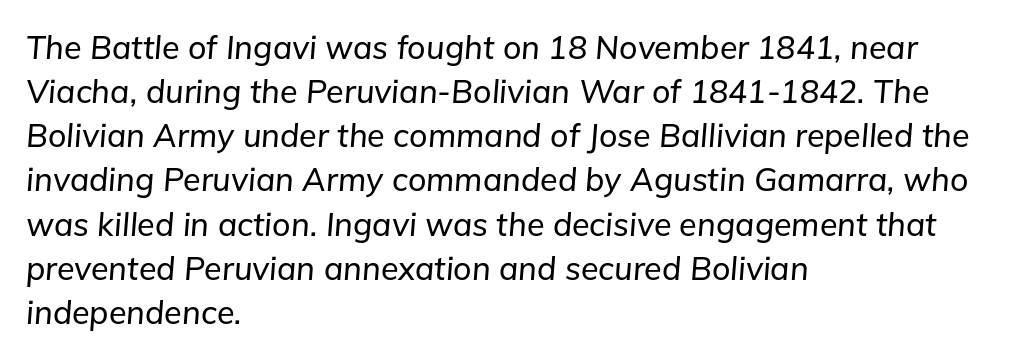
The baseline area is clear. Rendered with sloped, italic letterforms. Compared with typical body copy, the letter spacing here is the same. Each line starts at the same left margin while the right side varies.
